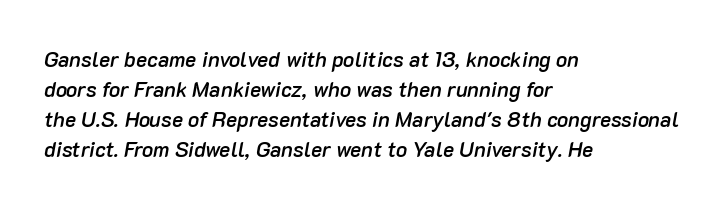
{"italic": "yes", "lean": "right", "slant_degrees": 10, "bold": "semi", "underline": "no", "align": "left", "line_spacing": "normal", "line_spacing_ratio": 1.43, "letter_spacing": "normal", "letter_spacing_em": 0.0, "glyph_px": 21}
